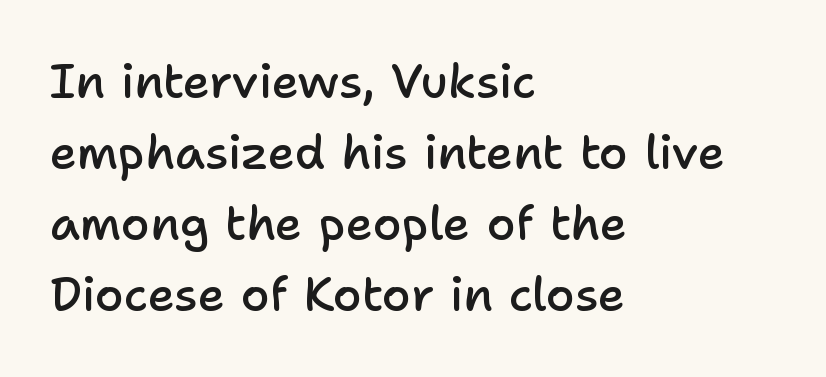
Bare-footed words on every line. The letters advance in unequal steps, a hallmark of proportional type. Do the letters lean? They stand straight. Notice the strokes are somewhat thickened but not fully heavy: this is a semibold. Notice how descenders clear the ascenders below comfortably — that's standard leading.
